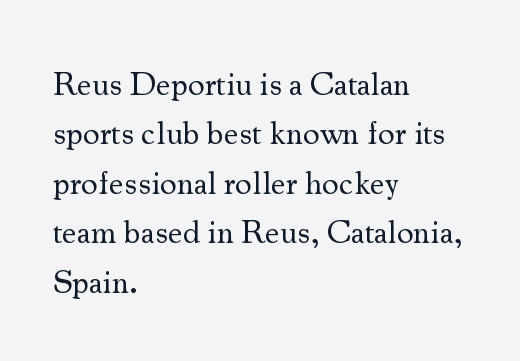
What stands out about the letter spacing? Nothing — it is the standard amount. Quick note: underline off. The rag falls on the right side of this text block. The designer went with a serif here, giving each stem small feet.
